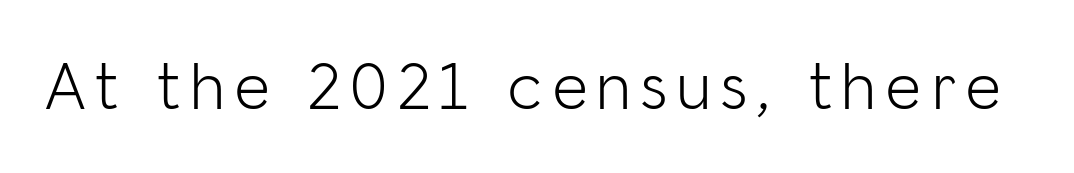
These lines are composed in type without serifs. The strokes are not fattened; the text isn't bold. This is roman type, the default non-slanted kind. Lines of text with bare space underneath.
